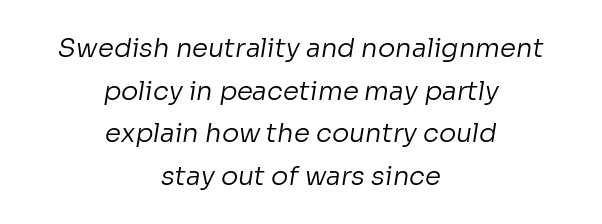
The image shows 26 px text type; set centered, normal line spacing (1.64x), normal letter spacing, not underlined.
